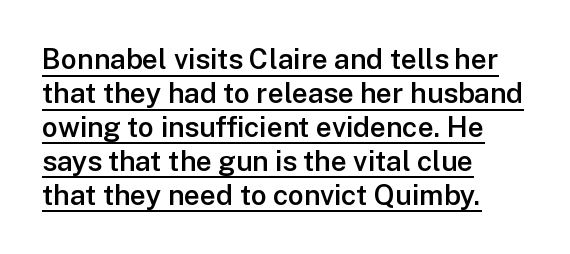
Q: Is the text bold? A: Semi-bold.
Q: Is the text italic (slanted)? A: No, it is upright.
Q: Is the typeface a serif or a sans-serif typeface? A: Sans-serif.
Q: Is the text underlined? A: Yes.
Q: How is the paragraph aligned? A: Left-aligned.
Q: Is the spacing between letters normal or unusually wide? A: Normal.
Q: Width (condensed, normal, or wide)? A: Normal.
Q: Stroke contrast? A: Low.
Q: x-height? A: Medium.
Q: Monospaced? A: No.
